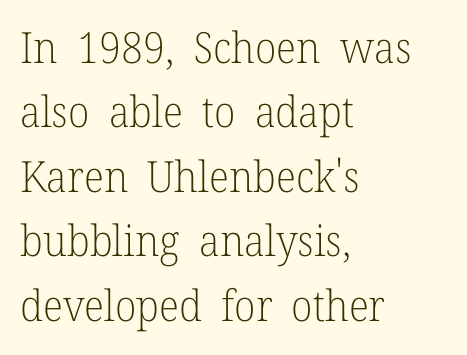
{"serif": "yes", "italic": "no", "bold": "no", "weight": "light", "width": "normal", "stroke_contrast": "low", "x_height": "medium", "monospaced": "no", "underline": "no", "align": "left", "line_spacing": "normal", "line_spacing_ratio": 1.5, "letter_spacing": "normal", "letter_spacing_em": 0.0, "glyph_px": 43}
